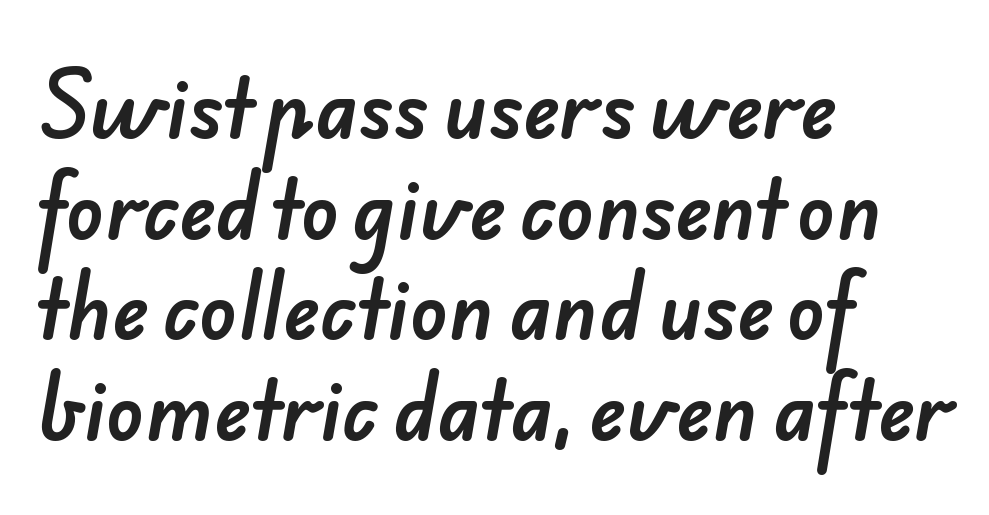
The image shows 78 px sans-serif type; set left-aligned, normal line spacing (1.29x), normal letter spacing, not underlined; low stroke contrast and a small x-height.
